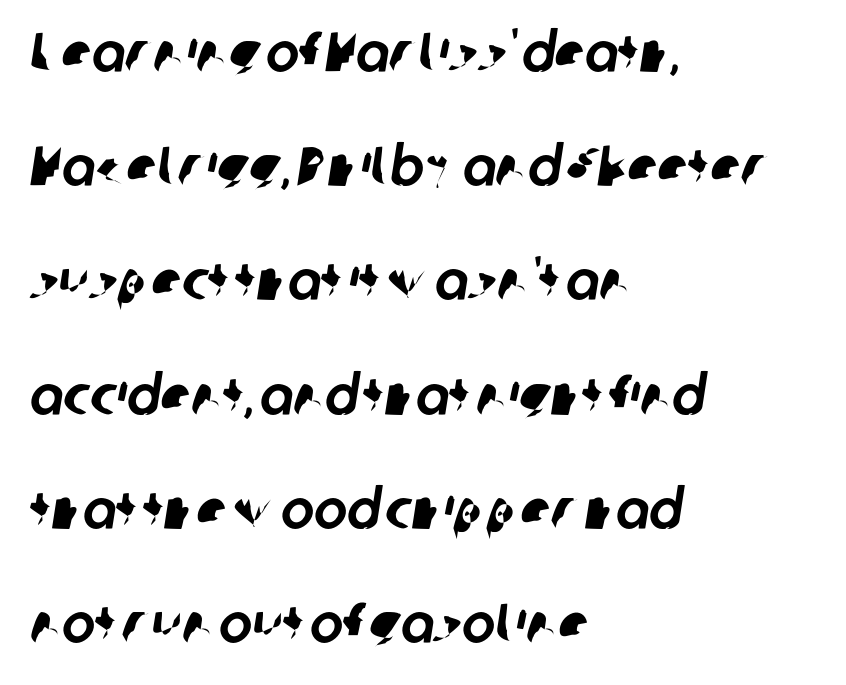
Spacing verdict: proportional, widths tailored to each character. The text was rendered using a sans face with plain stroke endings. The face used here is rendered with its standard letterfit. The gap between lines stays unmarked.
